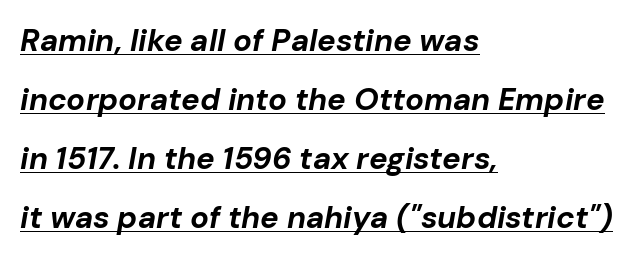
Q: Is the text bold? A: Yes.
Q: Is the text italic (slanted)? A: Yes, it leans right by about 10 degrees.
Q: Is the text underlined? A: Yes.
Q: How is the paragraph aligned? A: Left-aligned.
Q: Is the spacing between letters normal or unusually wide? A: Normal.
Q: Is the spacing between lines tight, normal or loose? A: Loose.
Q: Width (condensed, normal, or wide)? A: Normal.
Q: Stroke contrast? A: Low.
Q: x-height? A: Medium.
Q: Monospaced? A: No.
